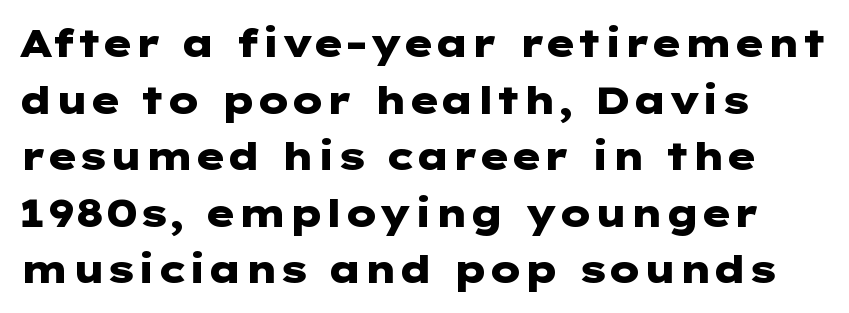
Q: Is the text bold? A: Yes.
Q: Is the text italic (slanted)? A: No, it is upright.
Q: Is the typeface a serif or a sans-serif typeface? A: Sans-serif.
Q: Is the text underlined? A: No.
Q: Is the spacing between letters normal or unusually wide? A: Normal.
Q: Is the spacing between lines tight, normal or loose? A: Normal.
Q: Width (condensed, normal, or wide)? A: Wide.
Q: Stroke contrast? A: Low.
Q: x-height? A: Medium.
